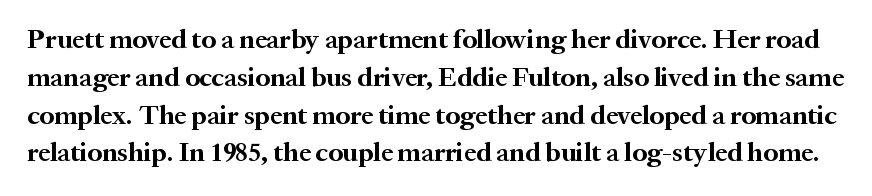
Q: Is the text bold? A: Yes.
Q: Is the text italic (slanted)? A: No, it is upright.
Q: Is the text underlined? A: No.
Q: Is the spacing between letters normal or unusually wide? A: Normal.
Q: Is the spacing between lines tight, normal or loose? A: Normal.
